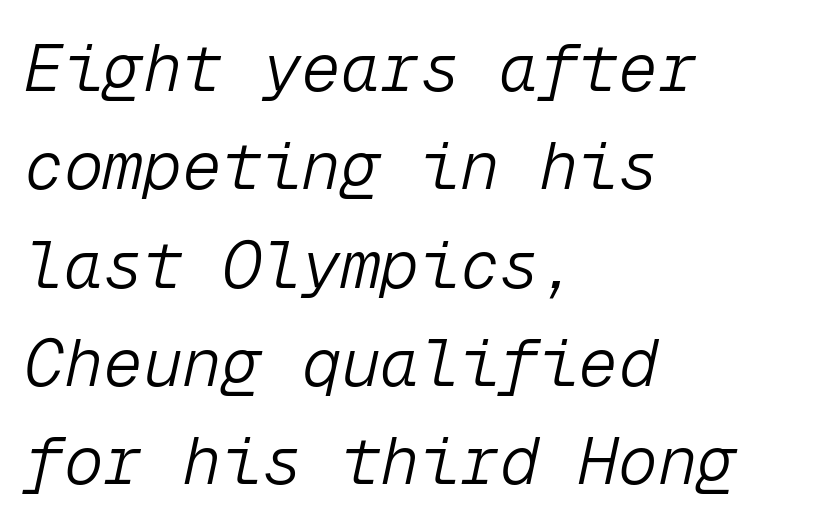
The image shows 66 px light type, italic (leaning right), monospaced; set left-aligned, normal line spacing (1.49x), normal letter spacing, not underlined; low stroke contrast and a medium x-height.
